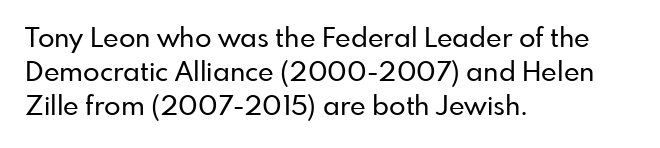
{"italic": "no", "underline": "no", "align": "left", "line_spacing": "normal", "line_spacing_ratio": 1.26, "letter_spacing": "normal", "letter_spacing_em": 0.0, "glyph_px": 27}
